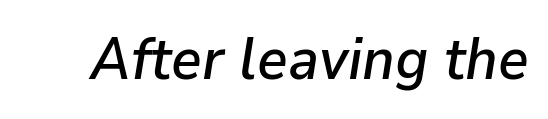
The image shows 59 px text type, italic (leaning right); set normal letter spacing, not underlined; low stroke contrast and a medium x-height.
